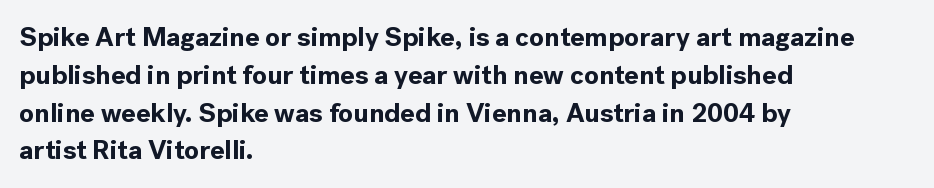
{"italic": "no", "bold": "yes", "underline": "no", "align": "left", "line_spacing": "normal", "line_spacing_ratio": 1.4, "letter_spacing": "normal", "letter_spacing_em": 0.0, "glyph_px": 27}
